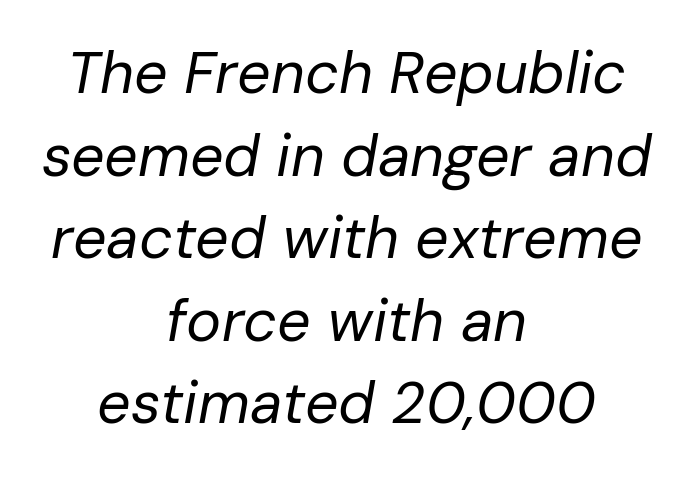
Rule under the text: the space is simply empty. The lettering tilts uniformly, giving the passage an italic look. Vertically, the passage feels balanced, rows spaced as you'd expect. A typesetter would call this zero additional tracking. You could not count columns in this text — the font is proportionally spaced. The lines in this sample share a center point and differ in where they start and stop.
